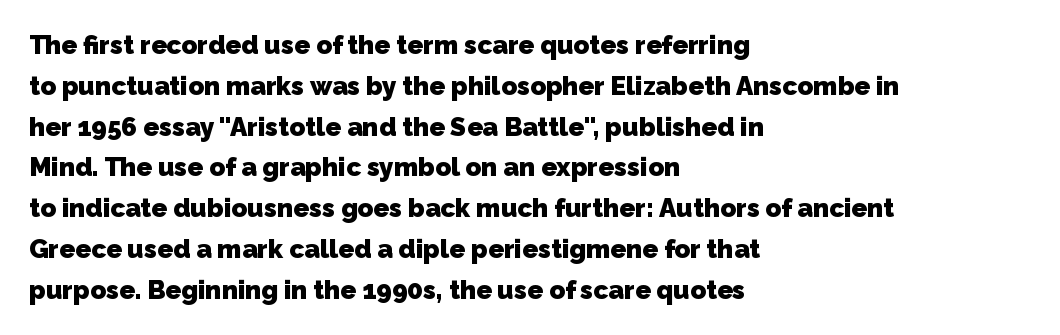
{"bold": "yes", "underline": "no", "align": "left", "line_spacing": "normal", "line_spacing_ratio": 1.57, "letter_spacing": "normal", "letter_spacing_em": 0.0, "glyph_px": 26}
